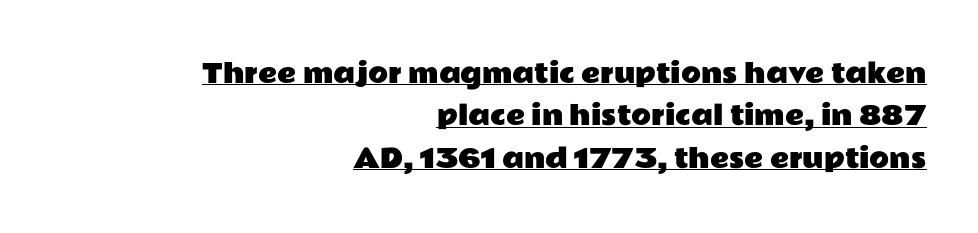
Q: Is the text italic (slanted)? A: No, it is upright.
Q: Is the text underlined? A: Yes.
Q: How is the paragraph aligned? A: Right-aligned.
Q: Is the spacing between letters normal or unusually wide? A: Normal.
Q: Is the spacing between lines tight, normal or loose? A: Normal.
